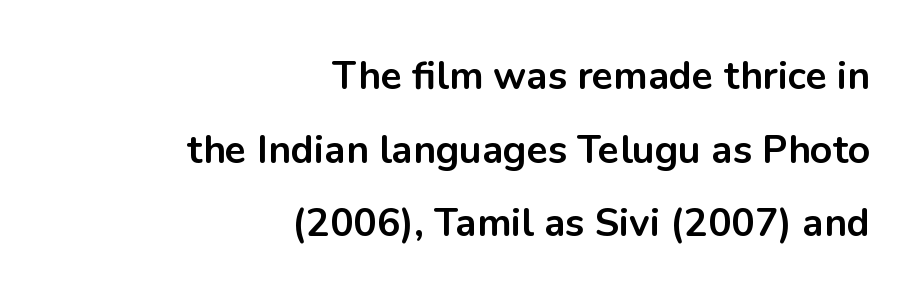
The image shows 39 px bold sans-serif type, upright; set right-aligned, line spacing 1.89x, normal letter spacing, not underlined; low stroke contrast and a medium x-height.
